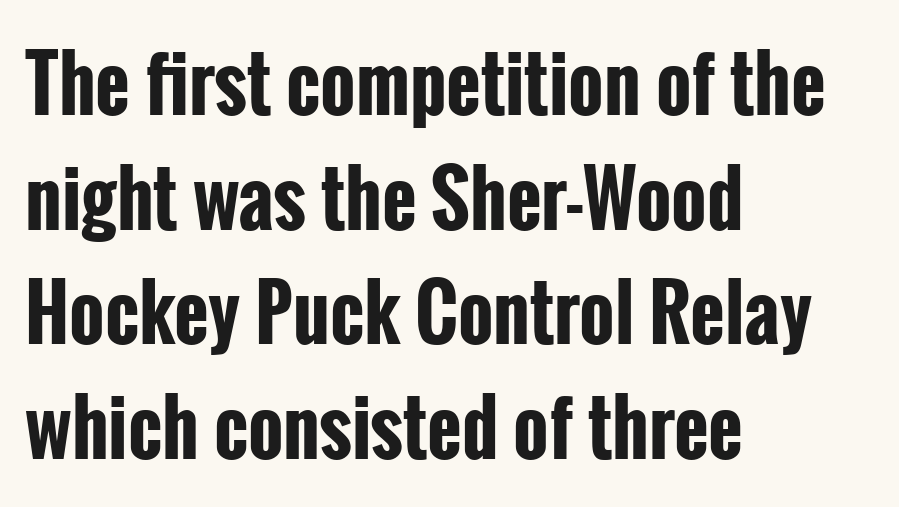
The image shows 75 px bold, condensed sans-serif type, upright; set left-aligned, normal line spacing (1.53x), normal letter spacing, not underlined; low stroke contrast and a medium x-height.
